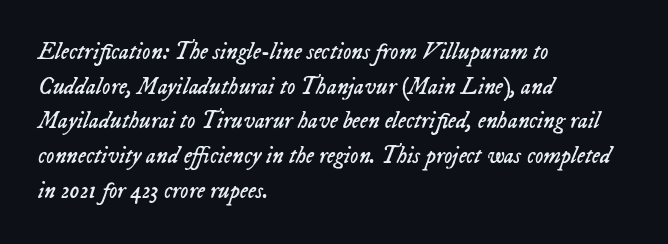
{"italic": "yes", "lean": "right", "slant_degrees": 23, "bold": "no", "underline": "no", "align": "left", "line_spacing": "normal", "line_spacing_ratio": 1.51, "letter_spacing": "normal", "letter_spacing_em": 0.0, "glyph_px": 23}
